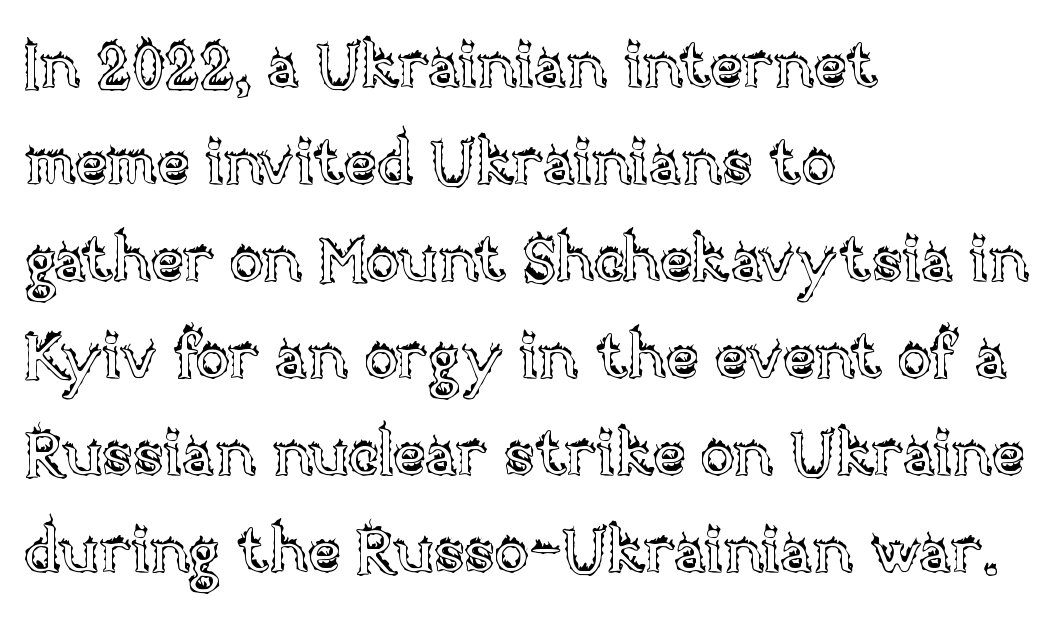
Only glyphs here, with clear space below each row. The line texture is even and compact thanks to regular tracking. A student would call this left alignment; a typographer would say flush left, rag right. Here the designer chose a conventional face with non-uniform glyph widths.
